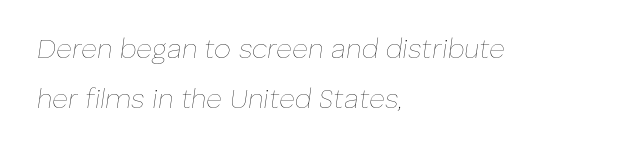
The type is set solid horizontally, with unmodified tracking. The lines are quadded left. Weight: not bold — regular or lighter. This rendering features lettering with no underline. The face used here has a pronounced slope to its letters.
